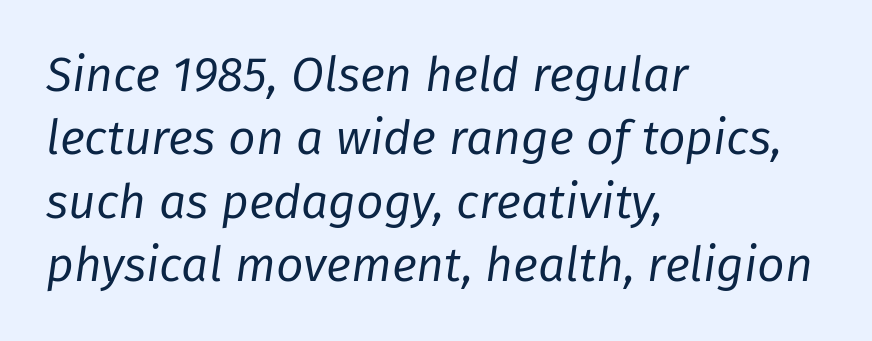
{"italic": "yes", "lean": "right", "slant_degrees": 8, "bold": "no", "weight": "regular", "width": "normal", "stroke_contrast": "low", "x_height": "medium", "monospaced": "no", "underline": "no", "align": "left", "line_spacing": "normal", "line_spacing_ratio": 1.32, "letter_spacing": "normal", "letter_spacing_em": 0.0, "glyph_px": 48}
